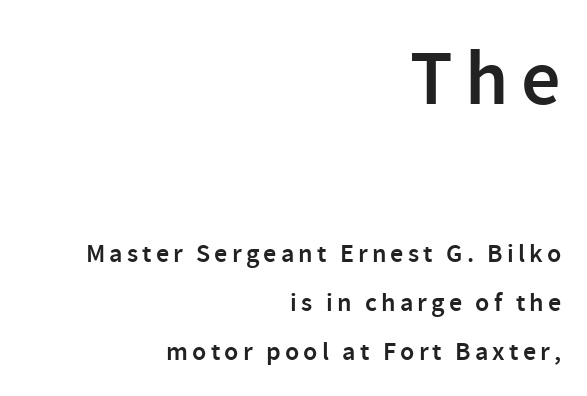
{"serif": "no", "italic": "no", "bold": "semi", "weight": "semibold", "width": "normal", "stroke_contrast": "low", "x_height": "medium", "monospaced": "no", "underline": "no", "align": "right", "line_spacing_ratio": 1.89, "larger_block": "first", "size_ratio": 3.0, "glyph_px": 78}
